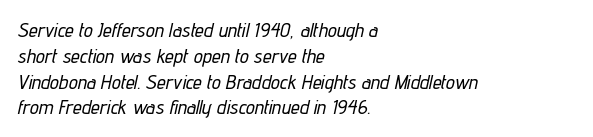
The image shows 20 px text type, italic (leaning right); set left-aligned, normal line spacing (1.29x), normal letter spacing, not underlined.
